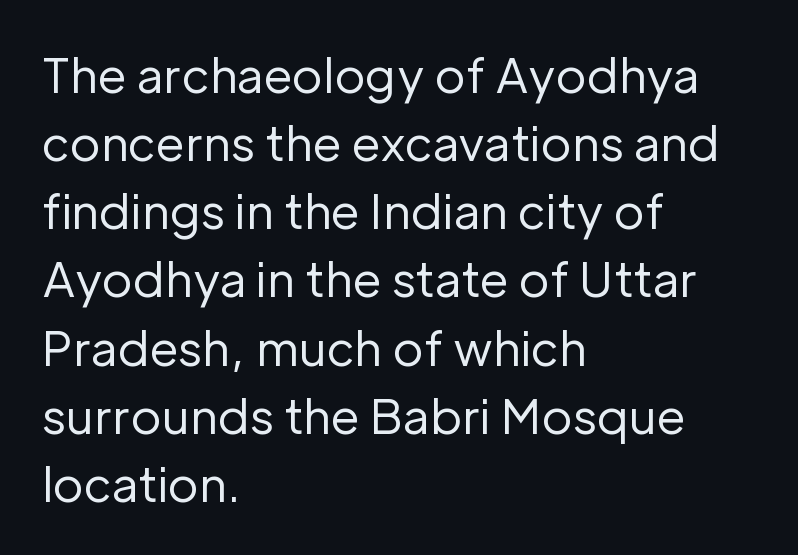
Each letter's strokes conclude bluntly, with no projecting serifs. The space directly below the letters is spotless. This block has exactly the height ordinary leading produces. This rendering leaves character spacing at its baseline value. The paragraph has a hard left edge and a soft right edge.
